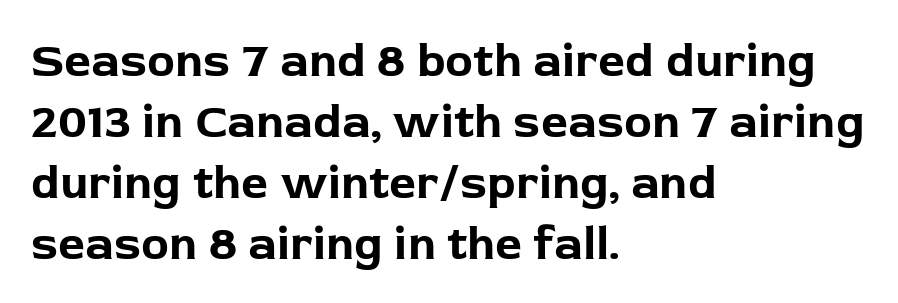
Q: Is the text bold? A: Yes.
Q: Is the text italic (slanted)? A: No, it is upright.
Q: Is the typeface a serif or a sans-serif typeface? A: Sans-serif.
Q: Is the text underlined? A: No.
Q: How is the paragraph aligned? A: Left-aligned.
Q: Is the spacing between letters normal or unusually wide? A: Normal.
Q: Is the spacing between lines tight, normal or loose? A: Normal.
Q: Width (condensed, normal, or wide)? A: Normal.
Q: Stroke contrast? A: Low.
Q: x-height? A: Medium.
Q: Monospaced? A: No.
